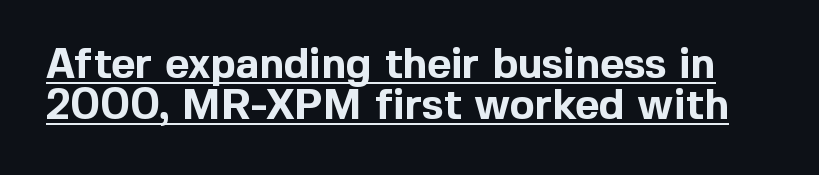
The letters stand upright; this is a roman face. The type is set solid horizontally, with unmodified tracking. Students, observe: this is what under-led, compact text looks like. What kind of face is this? One without serifs — a sans. The passage shown is emphatically bold.
